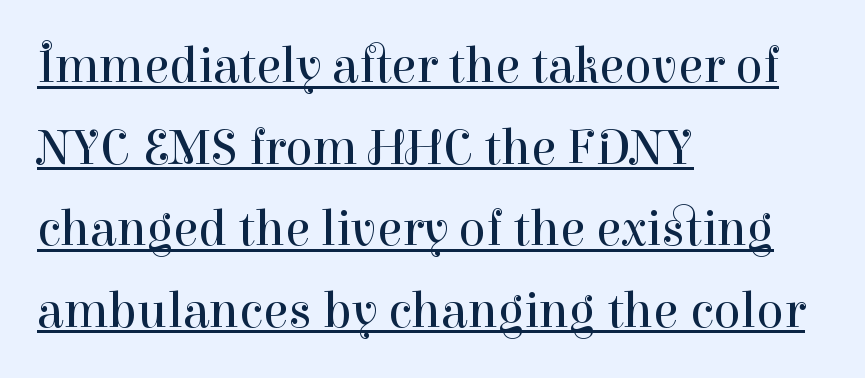
{"serif": "yes", "italic": "no", "bold": "no", "weight": "regular", "width": "normal", "stroke_contrast": "high", "x_height": "medium", "monospaced": "no", "underline": "yes", "align": "left", "line_spacing": "normal", "line_spacing_ratio": 1.6, "letter_spacing": "normal", "letter_spacing_em": 0.0, "glyph_px": 51}
